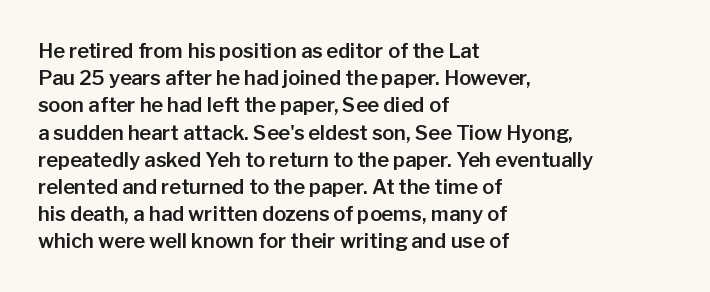
Q: Is the text italic (slanted)? A: No, it is upright.
Q: Is the text underlined? A: No.
Q: How is the paragraph aligned? A: Left-aligned.
Q: Is the spacing between letters normal or unusually wide? A: Normal.
Q: Is the spacing between lines tight, normal or loose? A: Normal.
